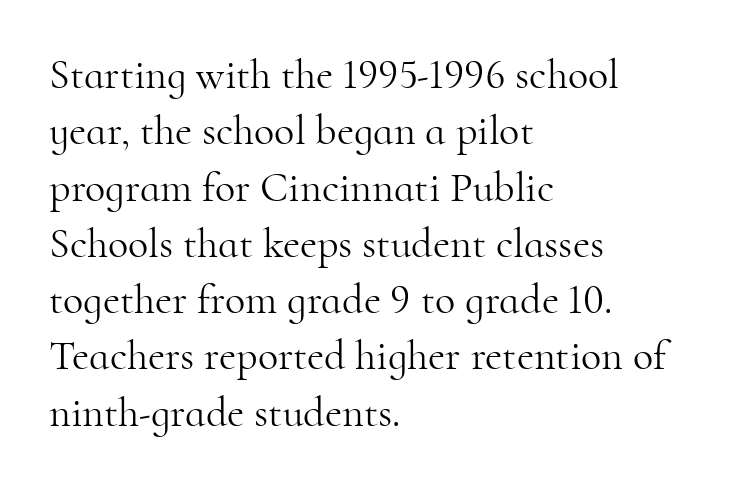
Q: Is the text bold? A: No.
Q: Is the text italic (slanted)? A: No, it is upright.
Q: Is the typeface a serif or a sans-serif typeface? A: Serif.
Q: Is the text underlined? A: No.
Q: How is the paragraph aligned? A: Left-aligned.
Q: Is the spacing between letters normal or unusually wide? A: Normal.
Q: Is the spacing between lines tight, normal or loose? A: Normal.
Q: Width (condensed, normal, or wide)? A: Normal.
Q: Stroke contrast? A: High.
Q: x-height? A: Small.
Q: Monospaced? A: No.
